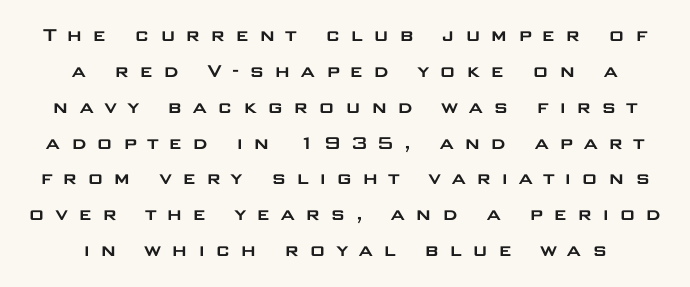
Q: Is the text italic (slanted)? A: No, it is upright.
Q: Is the text underlined? A: No.
Q: Is the spacing between letters normal or unusually wide? A: Unusually wide.
Q: Is the spacing between lines tight, normal or loose? A: Normal.
